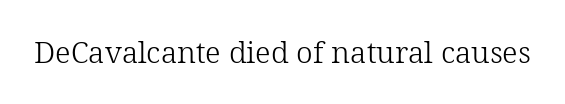
Q: Is the text bold? A: No.
Q: Is the text italic (slanted)? A: No, it is upright.
Q: Is the typeface a serif or a sans-serif typeface? A: Serif.
Q: Is the text underlined? A: No.
Q: Is the spacing between letters normal or unusually wide? A: Normal.
Q: Width (condensed, normal, or wide)? A: Normal.
Q: Stroke contrast? A: Low.
Q: x-height? A: Medium.
Q: Monospaced? A: No.
